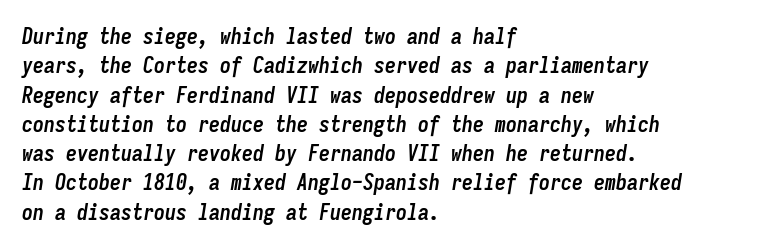
The lettering tilts uniformly, giving the passage an italic look. The gap between lines stays unmarked. What weight is shown? A full bold with thick strokes. Quick note: interline space is typical.
